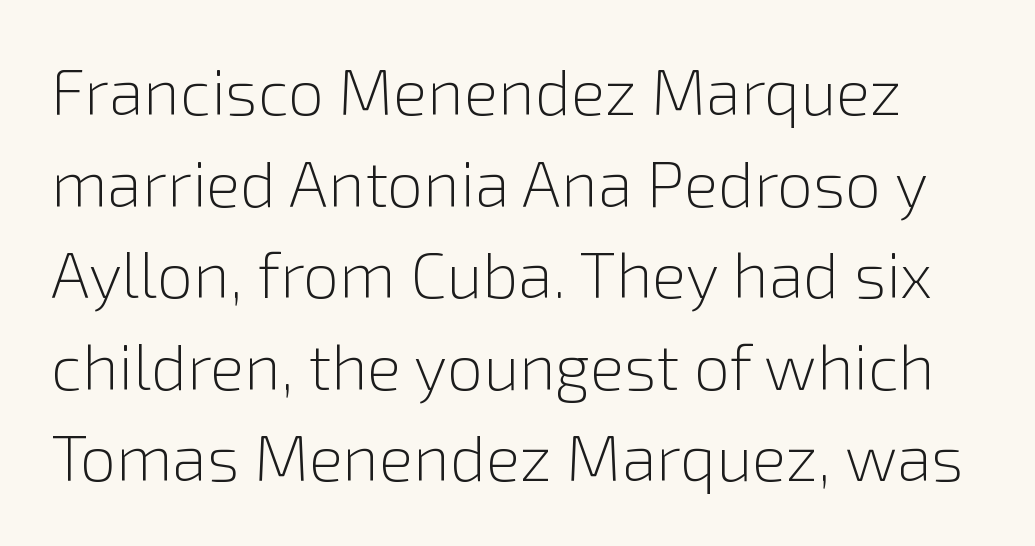
The image shows 64 px light sans-serif type, upright; set normal line spacing (1.43x), normal letter spacing, not underlined; low stroke contrast and a medium x-height.
